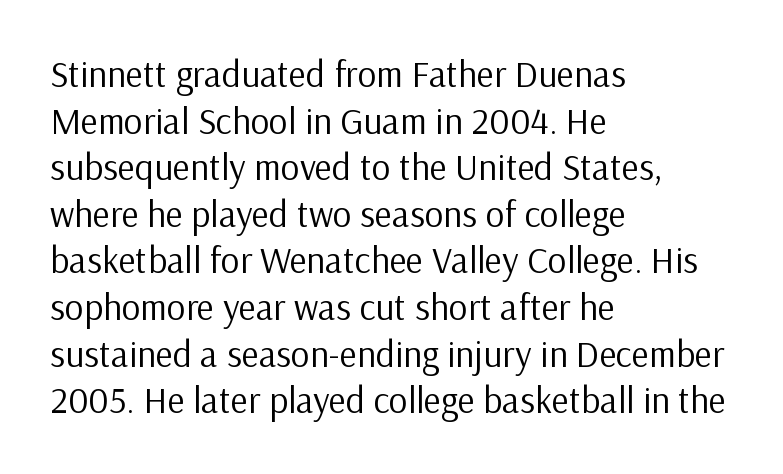
The foot of each line stays bare and open. A typesetter would call this leading conventional body-copy spacing. The horizontal fit of the characters is conventional and even. Each letter keeps its own natural width here, so spacing adapts to shape.
